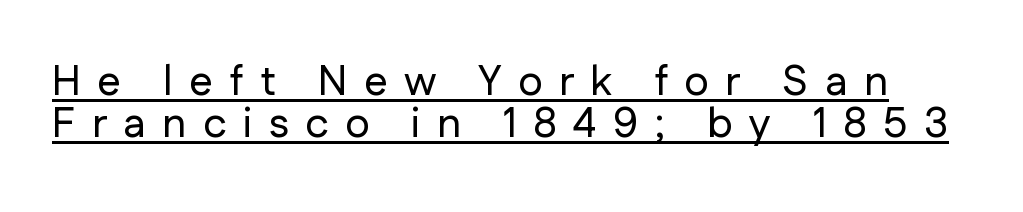
Q: Is the text italic (slanted)? A: No, it is upright.
Q: Is the typeface a serif or a sans-serif typeface? A: Sans-serif.
Q: Is the text underlined? A: Yes.
Q: Is the spacing between letters normal or unusually wide? A: Unusually wide.
Q: Is the spacing between lines tight, normal or loose? A: Tight.
Q: Width (condensed, normal, or wide)? A: Normal.
Q: Stroke contrast? A: Low.
Q: x-height? A: Medium.
Q: Monospaced? A: No.
